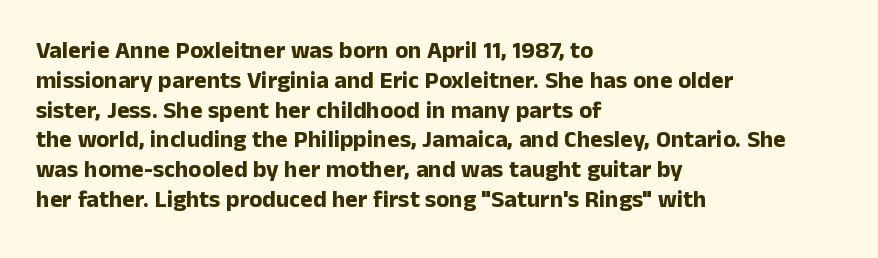
The image shows 24 px bold type, upright; set left-aligned, line spacing 1.24x, normal letter spacing, not underlined.
